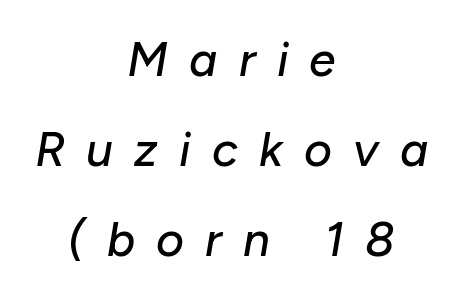
{"italic": "yes", "lean": "right", "slant_degrees": 10, "width": "normal", "stroke_contrast": "low", "x_height": "medium", "monospaced": "no", "underline": "no", "align": "center", "line_spacing_ratio": 1.88, "letter_spacing": "wide", "letter_spacing_em": 0.44, "glyph_px": 48}
